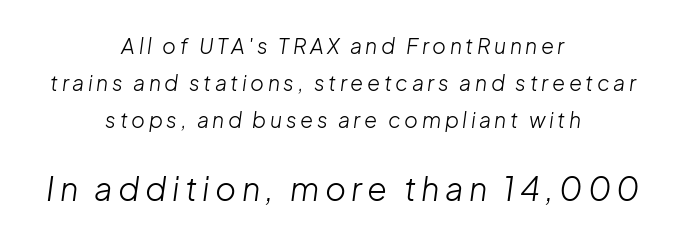
The image shows 32 px light type, italic (leaning right); set centered, line spacing 1.76x, not underlined; the second (bottom) block is 1.52x larger; low stroke contrast and a medium x-height.
